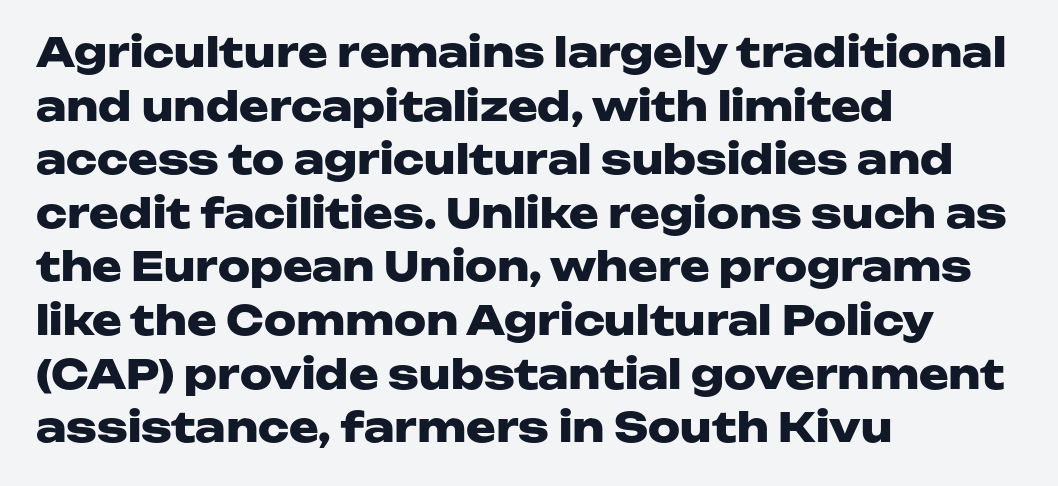
{"serif": "no", "italic": "no", "bold": "yes", "weight": "heavy", "width": "wide", "stroke_contrast": "low", "x_height": "medium", "monospaced": "no", "underline": "no", "align": "left", "line_spacing": "normal", "line_spacing_ratio": 1.34, "letter_spacing": "normal", "letter_spacing_em": 0.0, "glyph_px": 40}
